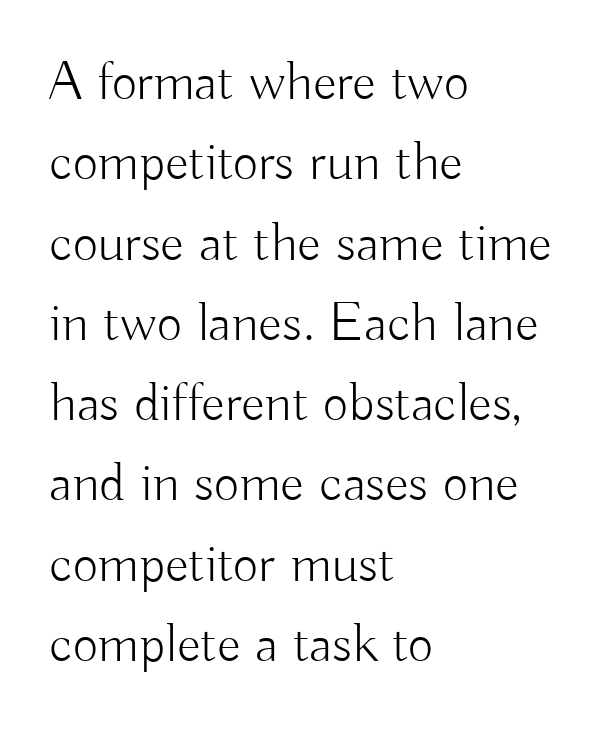
The rendering anchors every line to the left-hand side. Is there any slant? The stems are plumb. These lines keep a tight, regular rhythm from letter to letter. The rendering uses natural spacing where letterforms have individual widths. Each row of text sits above clean, open space.
